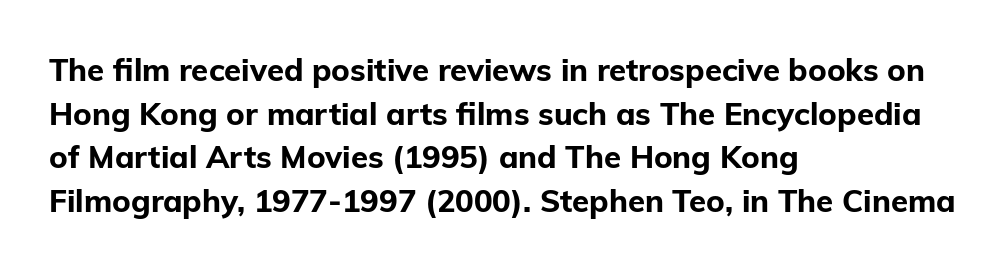
The image shows 31 px bold sans-serif type, upright; set left-aligned, normal line spacing (1.41x), normal letter spacing, not underlined; low stroke contrast and a medium x-height.
